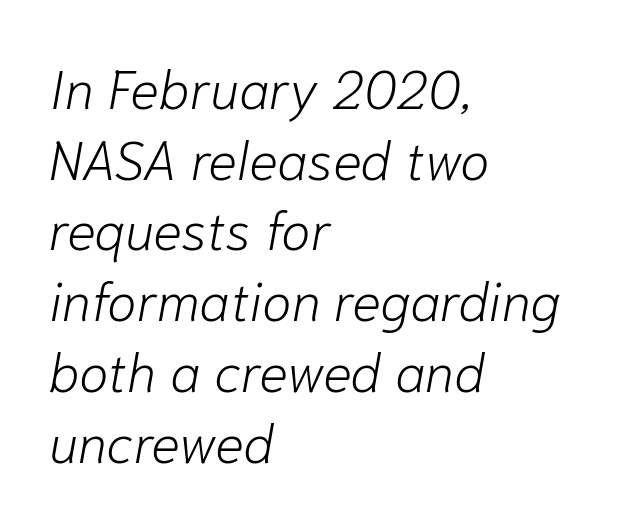
{"italic": "yes", "lean": "right", "slant_degrees": 10, "bold": "no", "weight": "light", "width": "normal", "stroke_contrast": "low", "x_height": "medium", "monospaced": "no", "underline": "no", "align": "left", "line_spacing": "normal", "line_spacing_ratio": 1.31, "letter_spacing": "normal", "letter_spacing_em": 0.0, "glyph_px": 54}
